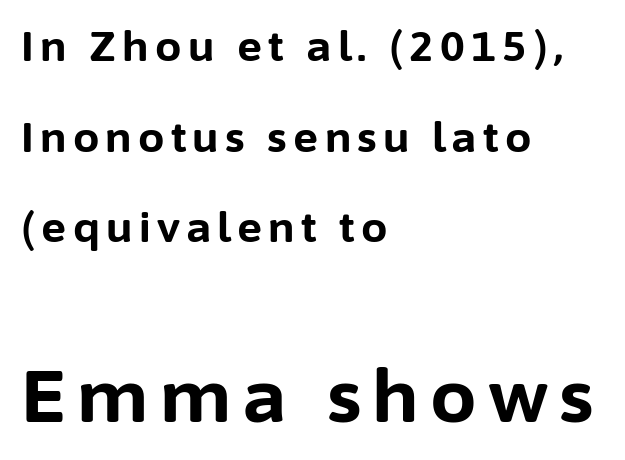
The more generous point size was reserved for the lower chunk. Rows of type keep a wide berth in the vertical direction. Font category for this specimen: sans-serif. These lines are rendered in a variable-pitch font.
